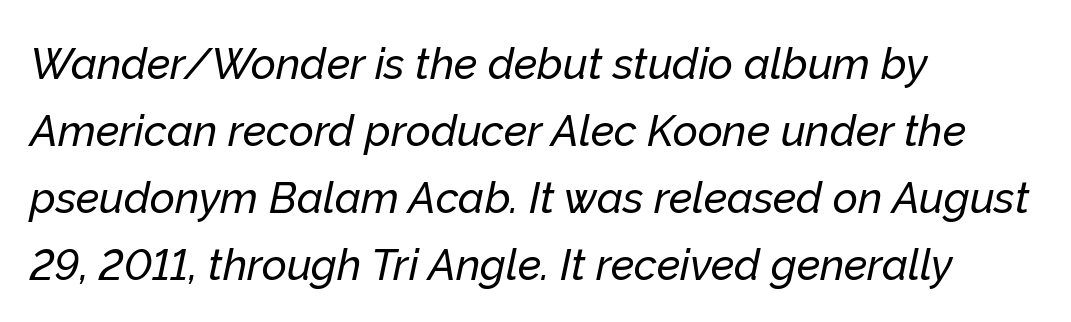
Summary of vertical rhythm: regular, with standard interline spacing. Short and long lines alike share a common starting point at left. This rendering features lettering with no underline. Characters follow at the spacing the type designer built in. The face used here is proportionally spaced, like ordinary book or web type.
